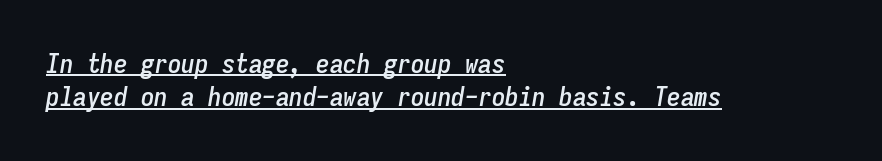
Q: Is the text italic (slanted)? A: Yes, it leans right by about 9 degrees.
Q: Is the text underlined? A: Yes.
Q: How is the paragraph aligned? A: Left-aligned.
Q: Is the spacing between letters normal or unusually wide? A: Normal.
